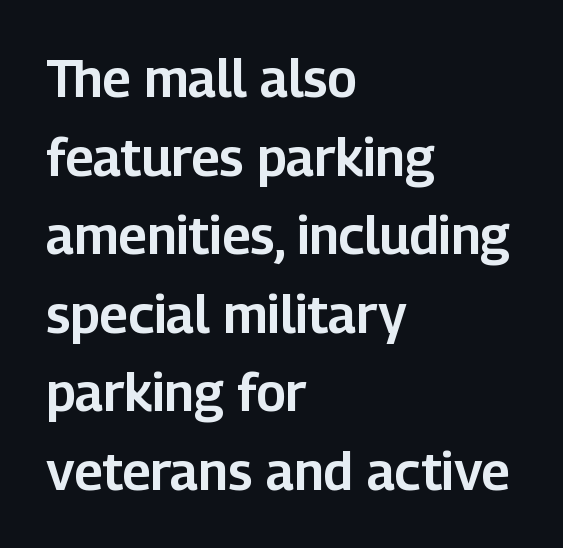
Q: Is the text italic (slanted)? A: No, it is upright.
Q: Is the typeface a serif or a sans-serif typeface? A: Sans-serif.
Q: Is the text underlined? A: No.
Q: How is the paragraph aligned? A: Left-aligned.
Q: Is the spacing between letters normal or unusually wide? A: Normal.
Q: Is the spacing between lines tight, normal or loose? A: Normal.
Q: Width (condensed, normal, or wide)? A: Normal.
Q: Stroke contrast? A: Low.
Q: x-height? A: Medium.
Q: Monospaced? A: No.
